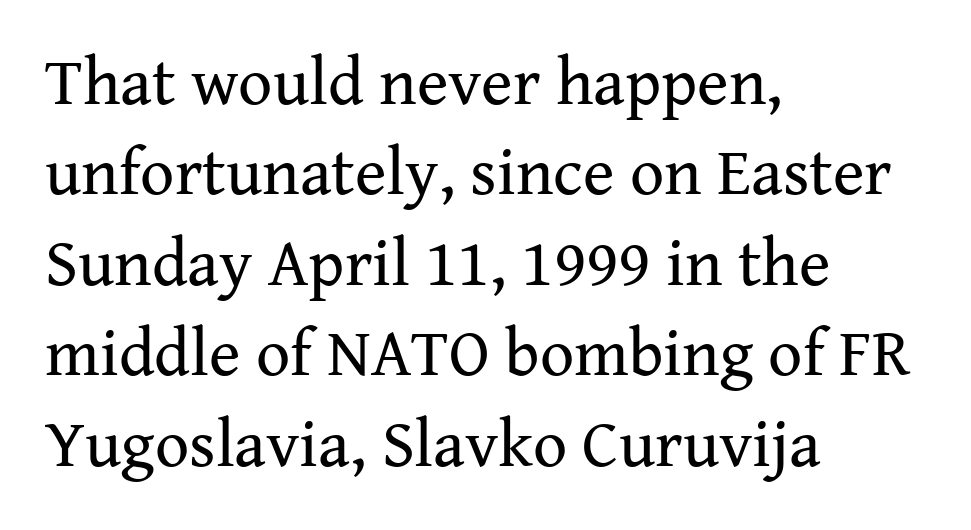
{"serif": "yes", "italic": "no", "bold": "no", "weight": "regular", "width": "normal", "stroke_contrast": "medium", "x_height": "medium", "monospaced": "no", "underline": "no", "align": "left", "line_spacing": "normal", "line_spacing_ratio": 1.35, "letter_spacing": "normal", "letter_spacing_em": 0.0, "glyph_px": 67}
